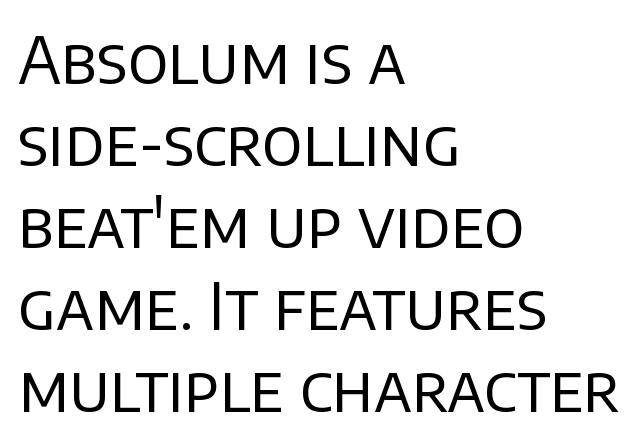
The image shows 64 px regular-weight sans-serif type, upright; set left-aligned, normal line spacing (1.28x), normal letter spacing, not underlined; low stroke contrast and a large x-height.
